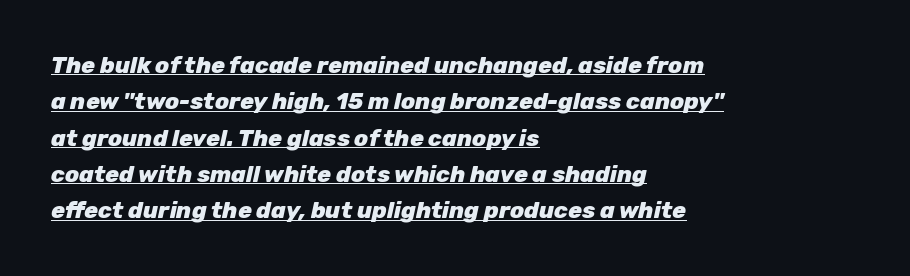
Q: Is the text bold? A: Yes.
Q: Is the text italic (slanted)? A: Yes, it leans right by about 12 degrees.
Q: Is the text underlined? A: Yes.
Q: How is the paragraph aligned? A: Left-aligned.
Q: Is the spacing between letters normal or unusually wide? A: Normal.
Q: Is the spacing between lines tight, normal or loose? A: Normal.
